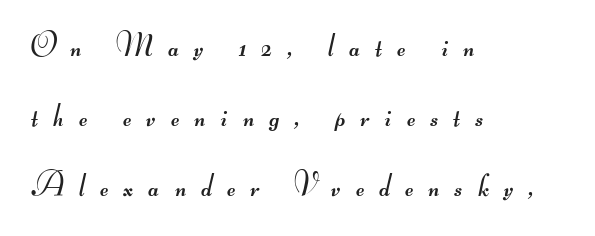
{"serif": "no", "bold": "no", "weight": "regular", "width": "wide", "stroke_contrast": "medium", "monospaced": "no", "underline": "no", "align": "left", "line_spacing": "loose", "line_spacing_ratio": 2.12, "letter_spacing": "wide", "letter_spacing_em": 0.46, "glyph_px": 33}
